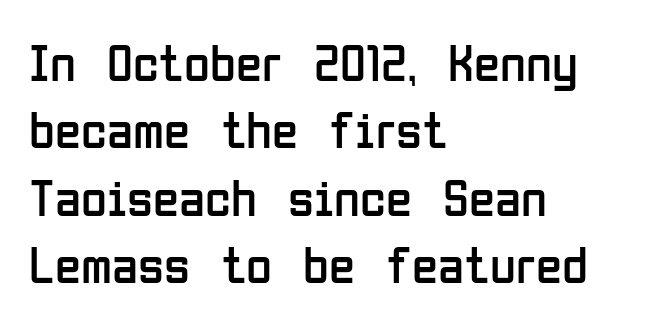
You can tell it's not italic because the verticals are truly vertical. Casual observation: everything's shoved over to the left. Bold? No — there's no thickening of the strokes. The leading is moderate, giving the passage an even texture. Proportional: the letters do not fall into vertical columns. The foot of each line stays bare and open.
